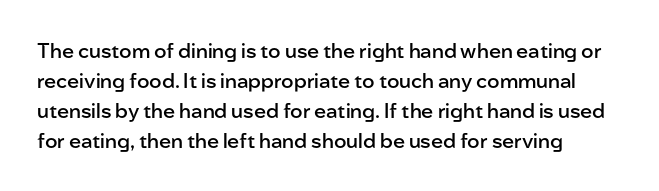
{"italic": "no", "bold": "semi", "underline": "no", "align": "left", "line_spacing": "normal", "line_spacing_ratio": 1.5, "letter_spacing": "normal", "letter_spacing_em": 0.0, "glyph_px": 20}
